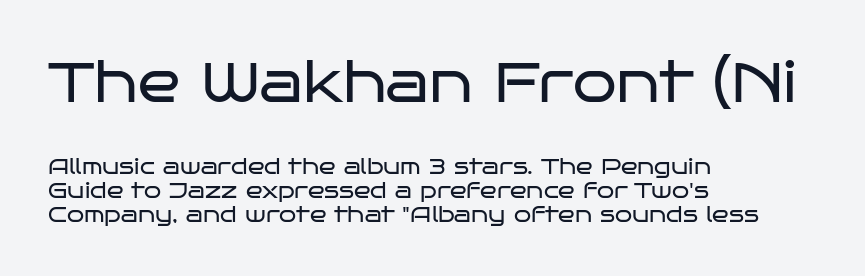
Q: Is the text bold? A: No.
Q: Is the text italic (slanted)? A: No, it is upright.
Q: Is the typeface a serif or a sans-serif typeface? A: Sans-serif.
Q: Is the text underlined? A: No.
Q: How is the paragraph aligned? A: Left-aligned.
Q: Is the spacing between letters normal or unusually wide? A: Normal.
Q: Is the spacing between lines tight, normal or loose? A: Tight.
Q: Which block of text is set in a larger size, the first (top) or the second (bottom)? A: The first (top) one.
Q: Width (condensed, normal, or wide)? A: Wide.
Q: Stroke contrast? A: Low.
Q: x-height? A: Large.
Q: Monospaced? A: No.
